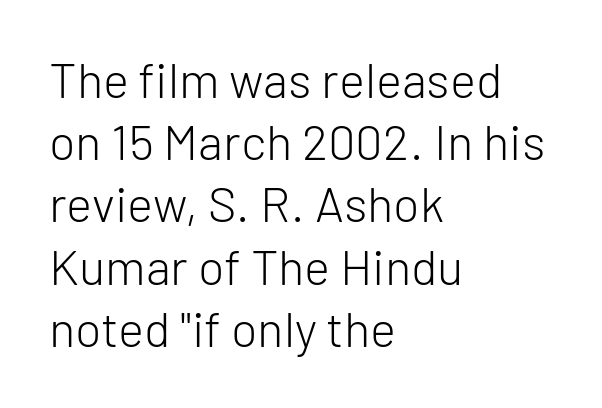
{"serif": "no", "italic": "no", "bold": "no", "weight": "light", "width": "normal", "stroke_contrast": "low", "x_height": "medium", "monospaced": "no", "underline": "no", "align": "left", "line_spacing": "normal", "line_spacing_ratio": 1.27, "letter_spacing": "normal", "letter_spacing_em": 0.0, "glyph_px": 49}
